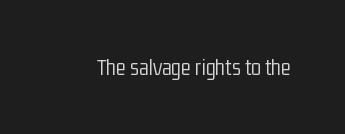
Q: Is the text bold? A: No.
Q: Is the text italic (slanted)? A: No, it is upright.
Q: Is the text underlined? A: No.
Q: Is the spacing between letters normal or unusually wide? A: Normal.
